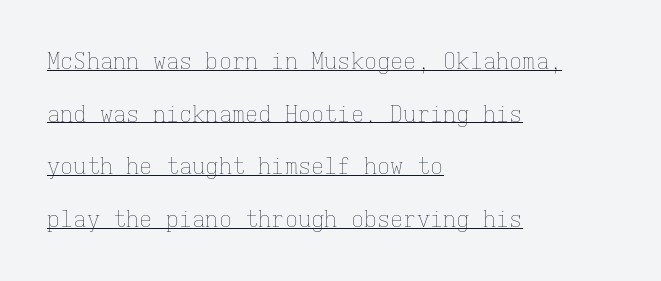
{"italic": "no", "bold": "no", "underline": "yes", "align": "left", "line_spacing": "loose", "line_spacing_ratio": 2.39, "letter_spacing": "normal", "letter_spacing_em": 0.0, "glyph_px": 22}
